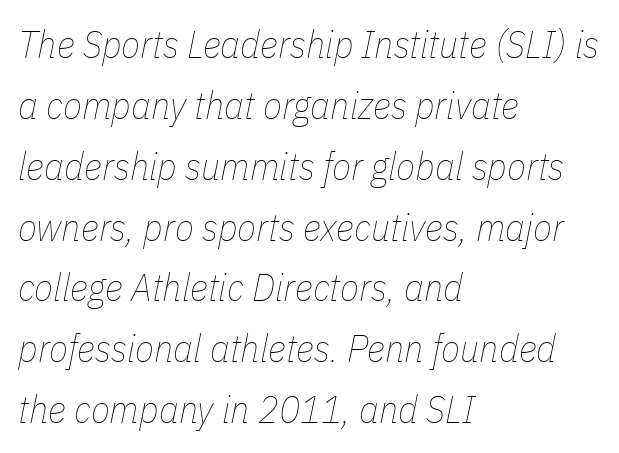
{"italic": "yes", "lean": "right", "slant_degrees": 11, "bold": "no", "weight": "thin", "width": "condensed", "stroke_contrast": "low", "x_height": "medium", "monospaced": "no", "underline": "no", "align": "left", "line_spacing": "normal", "line_spacing_ratio": 1.56, "letter_spacing": "normal", "letter_spacing_em": 0.0, "glyph_px": 39}
